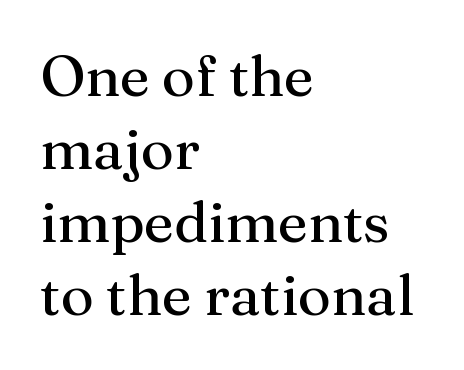
Nothing unusual about the tracking: characters are spaced as the font intends. Interline gaps are of average width in this sample. Unlike italic type, these characters show no tilt at all. Here the designer chose a conventional face with non-uniform glyph widths. Descenders hang freely into open space.
